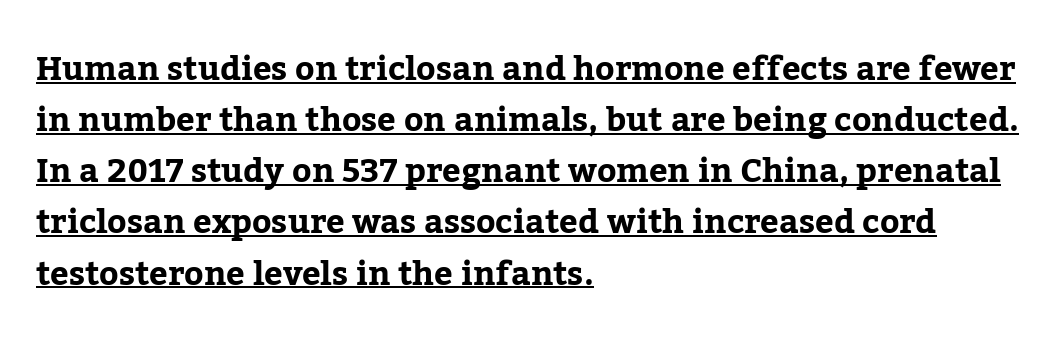
{"serif": "yes", "italic": "no", "width": "normal", "stroke_contrast": "low", "x_height": "medium", "monospaced": "no", "underline": "yes", "align": "left", "line_spacing": "normal", "line_spacing_ratio": 1.55, "letter_spacing": "normal", "letter_spacing_em": 0.0, "glyph_px": 33}
